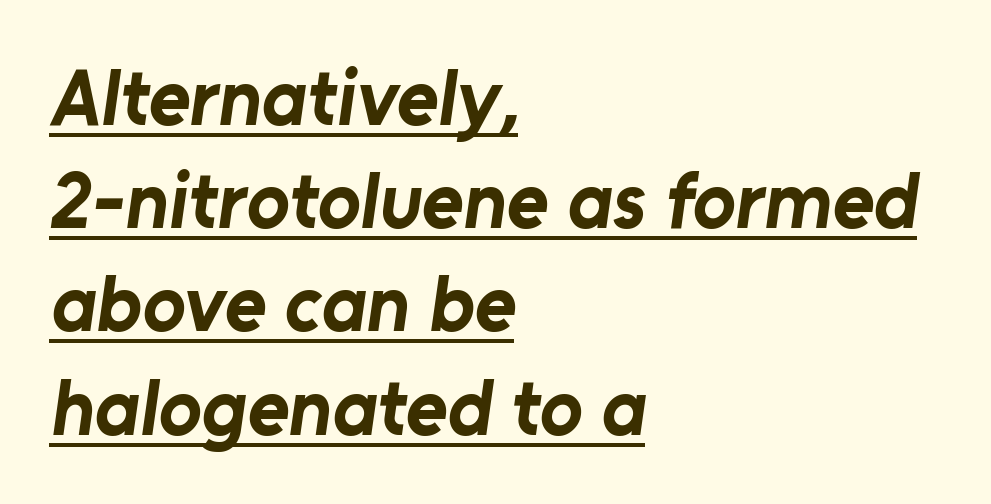
Q: Is the text bold? A: Yes.
Q: Is the typeface a serif or a sans-serif typeface? A: Sans-serif.
Q: Is the text underlined? A: Yes.
Q: How is the paragraph aligned? A: Left-aligned.
Q: Is the spacing between letters normal or unusually wide? A: Normal.
Q: Is the spacing between lines tight, normal or loose? A: Normal.
Q: Width (condensed, normal, or wide)? A: Normal.
Q: Stroke contrast? A: Low.
Q: x-height? A: Medium.
Q: Monospaced? A: No.
